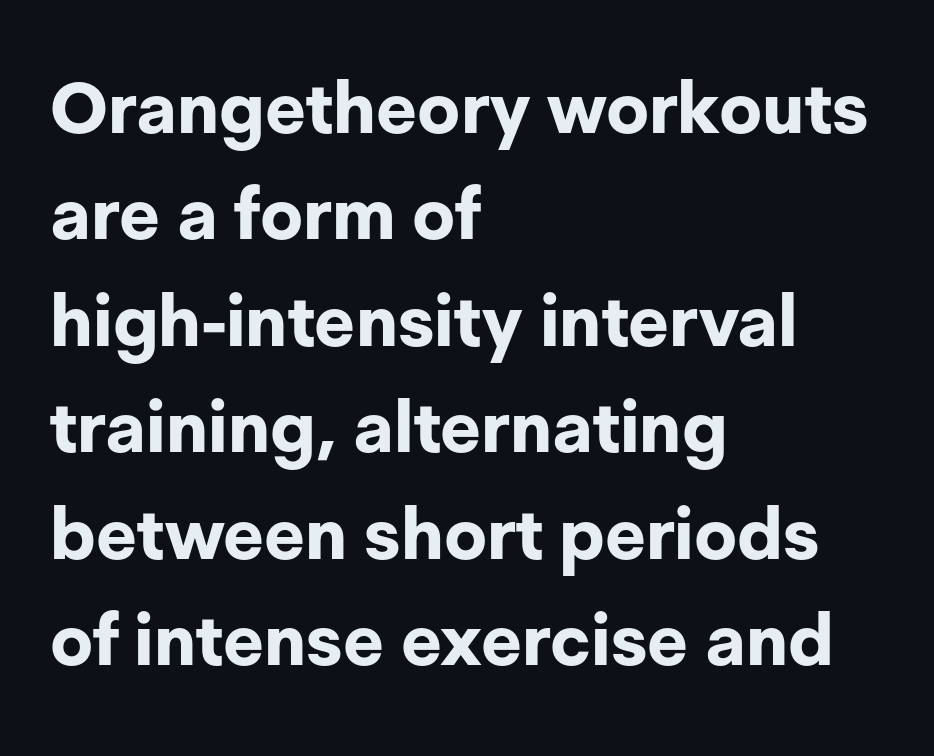
Look at the bottom of the vertical strokes: they stop flat, with no serifs. Compared with an ordinary text face, these strokes are far heavier — a full bold. This sample is left-justified, so line endings fall wherever the words run out. Does the lettering tilt? It doesn't — this is upright. A typesetter would call this leading conventional body-copy spacing. Letter spacing: default.
